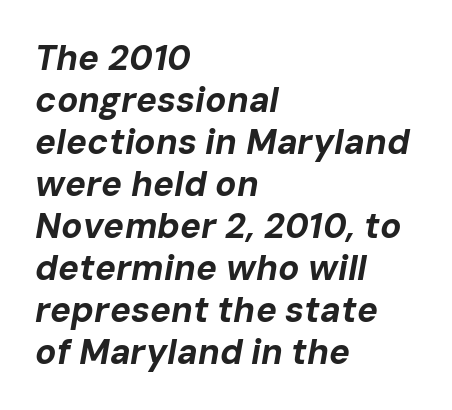
Q: Is the text bold? A: Yes.
Q: Is the text italic (slanted)? A: Yes, it leans right by about 10 degrees.
Q: Is the text underlined? A: No.
Q: How is the paragraph aligned? A: Left-aligned.
Q: Is the spacing between letters normal or unusually wide? A: Normal.
Q: Width (condensed, normal, or wide)? A: Normal.
Q: Stroke contrast? A: Low.
Q: x-height? A: Medium.
Q: Monospaced? A: No.
